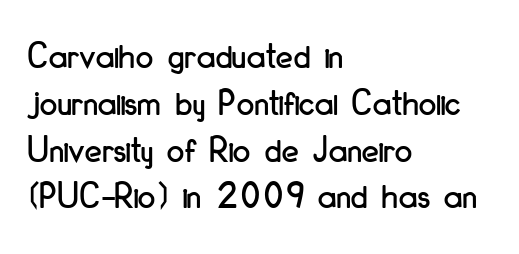
Q: Is the text italic (slanted)? A: No, it is upright.
Q: Is the typeface a serif or a sans-serif typeface? A: Sans-serif.
Q: Is the text underlined? A: No.
Q: How is the paragraph aligned? A: Left-aligned.
Q: Is the spacing between letters normal or unusually wide? A: Normal.
Q: Width (condensed, normal, or wide)? A: Condensed.
Q: Stroke contrast? A: Low.
Q: x-height? A: Small.
Q: Monospaced? A: No.
